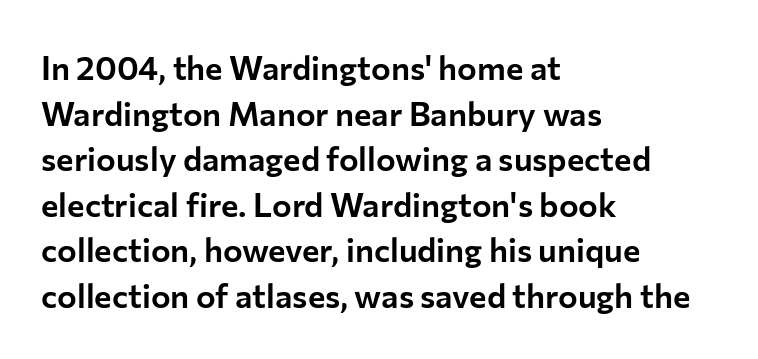
Q: Is the text italic (slanted)? A: No, it is upright.
Q: Is the typeface a serif or a sans-serif typeface? A: Sans-serif.
Q: Is the text underlined? A: No.
Q: How is the paragraph aligned? A: Left-aligned.
Q: Is the spacing between letters normal or unusually wide? A: Normal.
Q: Is the spacing between lines tight, normal or loose? A: Normal.
Q: Width (condensed, normal, or wide)? A: Normal.
Q: Stroke contrast? A: Low.
Q: x-height? A: Medium.
Q: Monospaced? A: No.
